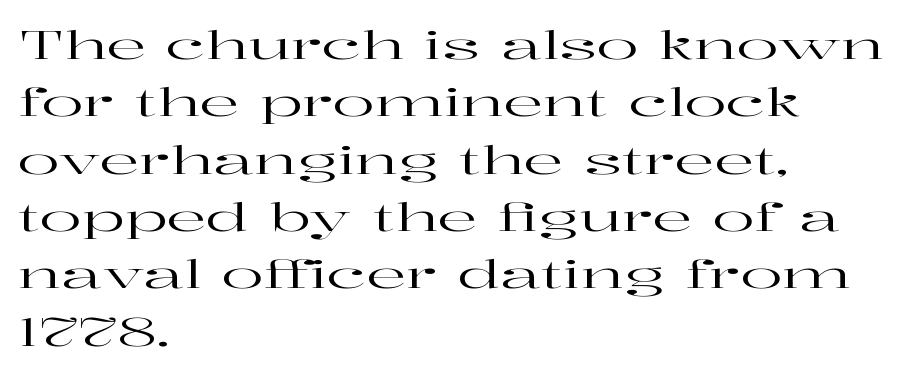
{"serif": "yes", "italic": "no", "width": "wide", "stroke_contrast": "high", "x_height": "medium", "monospaced": "no", "underline": "no", "align": "left", "line_spacing": "normal", "line_spacing_ratio": 1.47, "letter_spacing": "normal", "letter_spacing_em": 0.0, "glyph_px": 39}
